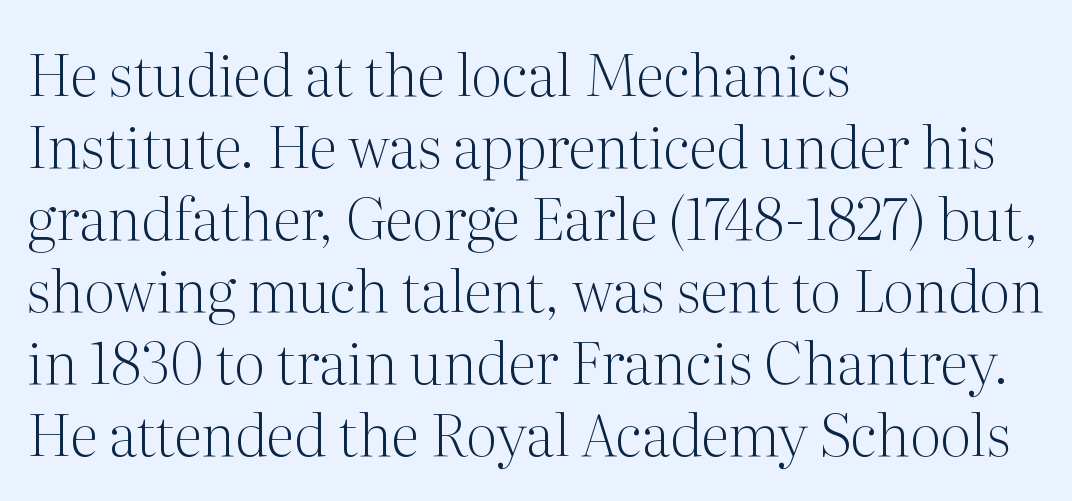
Observe the serifs anchoring each vertical stroke in this sample. A light-to-regular cut is what we see here. The axis of the letterforms is exactly vertical. The space directly below the letters is spotless.
